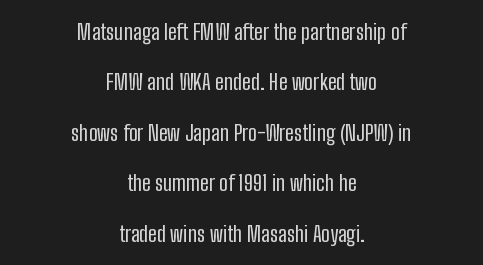
Italic? Not at all — the glyphs are vertical. The rag falls on both sides of this text block equally. No letter is thick-stroked: the sample isn't bold. Tracking here is standard; glyphs follow each other at the usual distance.
